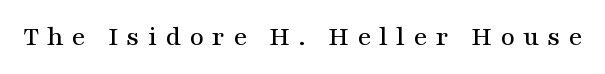
Unlike italic type, these characters show no tilt at all. The rendering uses natural spacing where letterforms have individual widths. Glyph-to-glyph distance is far greater than everyday printed text. Quick note: underline off.
